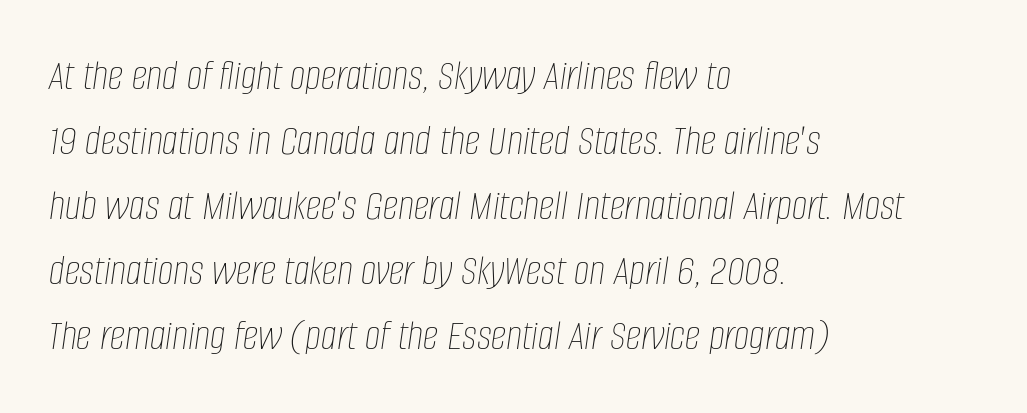
The image shows 44 px thin, condensed type, italic (leaning right); set left-aligned, normal line spacing (1.48x), normal letter spacing, not underlined; low stroke contrast and a large x-height.
